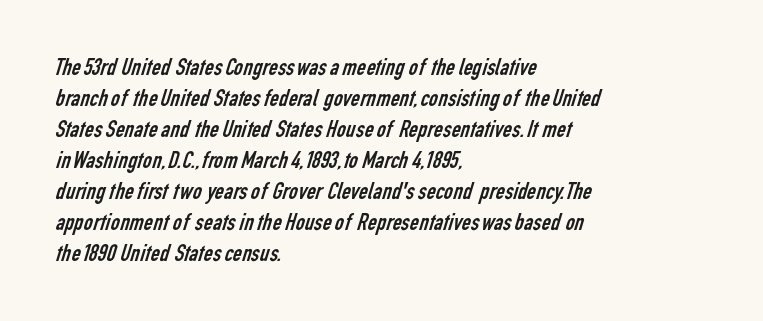
The image shows 25 px text type; set left-aligned, line spacing 1.24x, normal letter spacing, not underlined.
